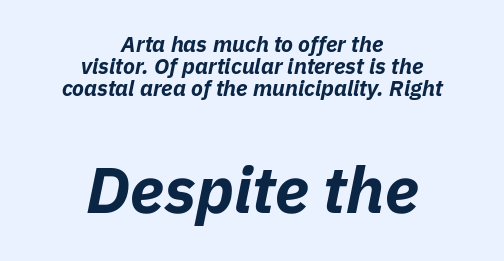
Q: Is the text bold? A: Yes.
Q: Is the text italic (slanted)? A: Yes, it leans right by about 11 degrees.
Q: Is the text underlined? A: No.
Q: How is the paragraph aligned? A: Centered.
Q: Is the spacing between letters normal or unusually wide? A: Normal.
Q: Is the spacing between lines tight, normal or loose? A: Tight.
Q: Which block of text is set in a larger size, the first (top) or the second (bottom)? A: The second (bottom) one.
Q: Width (condensed, normal, or wide)? A: Normal.
Q: Stroke contrast? A: Low.
Q: x-height? A: Medium.
Q: Monospaced? A: No.
